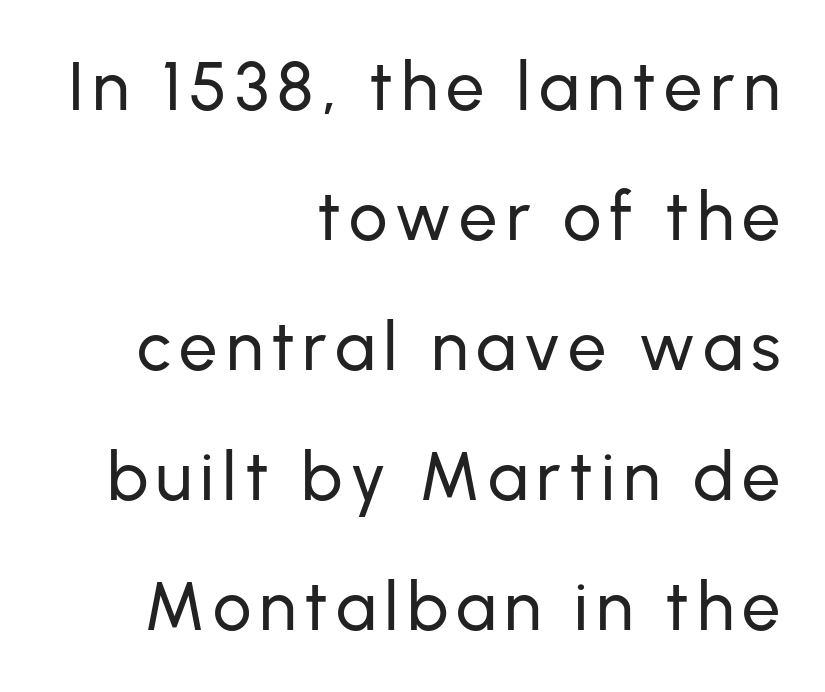
The image shows 68 px sans-serif type, upright; set right-aligned, loose line spacing (1.91x), not underlined; low stroke contrast and a medium x-height.
